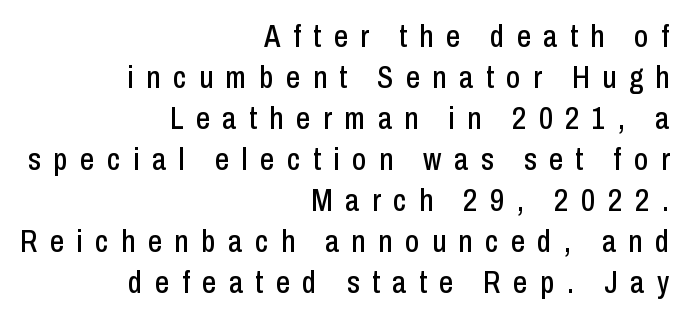
The image shows 31 px condensed sans-serif type, upright; set right-aligned, normal line spacing (1.32x), unusually wide letter spacing (+0.41 em), not underlined; low stroke contrast and a medium x-height.
